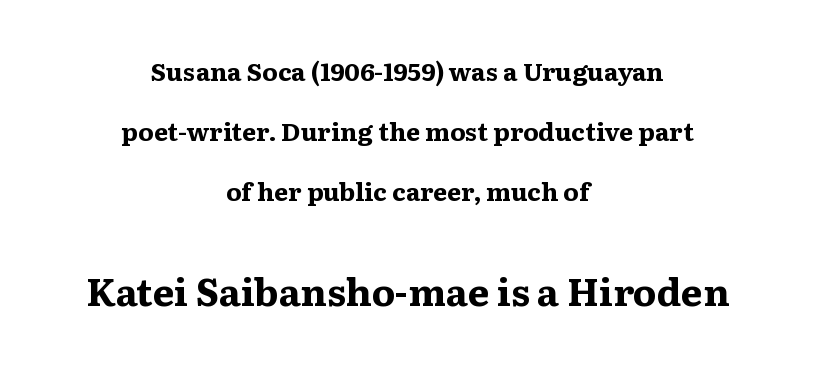
The image shows 38 px bold, wide serif type, upright; set centered, loose line spacing (2.4x), normal letter spacing, not underlined; the second (bottom) block is 1.52x larger; medium stroke contrast and a medium x-height.
